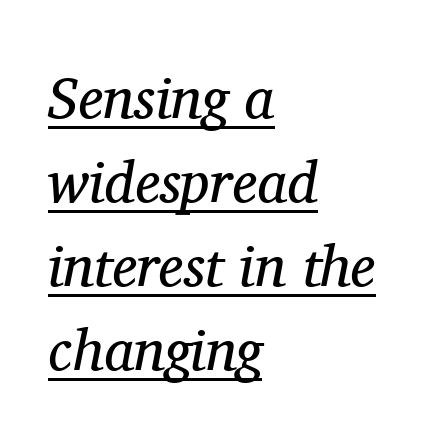
{"serif": "yes", "italic": "yes", "lean": "right", "slant_degrees": 11, "bold": "no", "weight": "regular", "width": "normal", "stroke_contrast": "medium", "x_height": "medium", "monospaced": "no", "underline": "yes", "align": "left", "line_spacing": "normal", "line_spacing_ratio": 1.45, "letter_spacing": "normal", "letter_spacing_em": 0.0, "glyph_px": 58}
